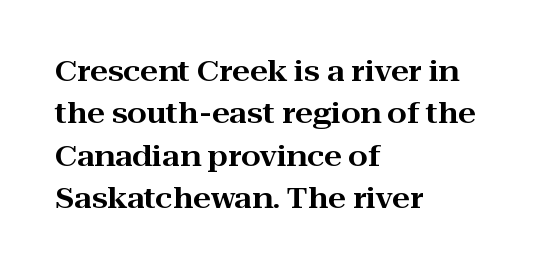
The image shows 28 px wide serif type, upright; set left-aligned, normal line spacing (1.51x), normal letter spacing, not underlined; high stroke contrast and a medium x-height.
